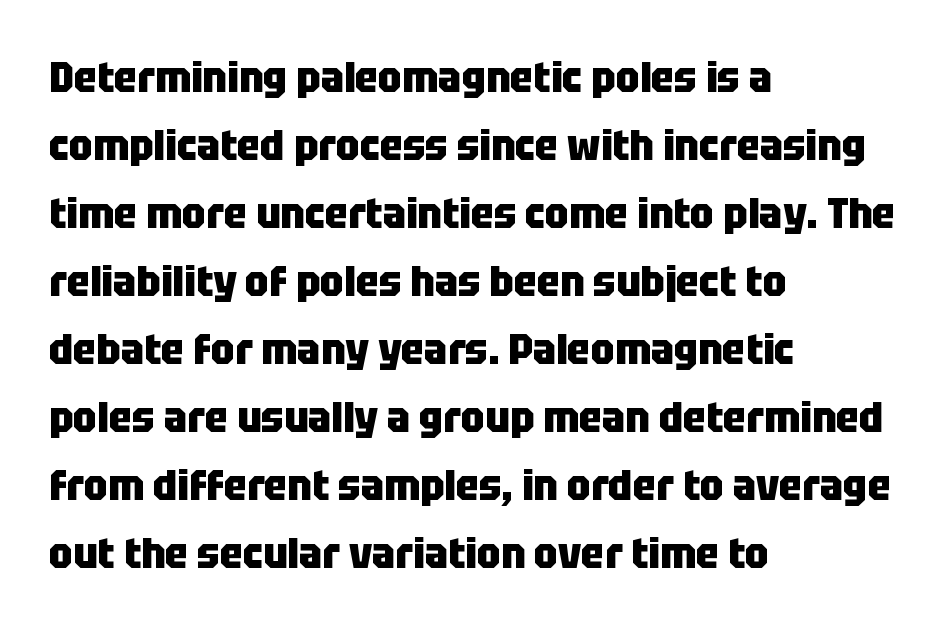
The foot of each line stays bare and open. This is roman type, the default non-slanted kind. Horizontal alignment here is leftward, the default for most running prose. Examine the stroke ends and you'll find no serifs. A typesetter would call this proportional, since set widths differ per character. These lines carry a lot of weight — the face is fully bold.
